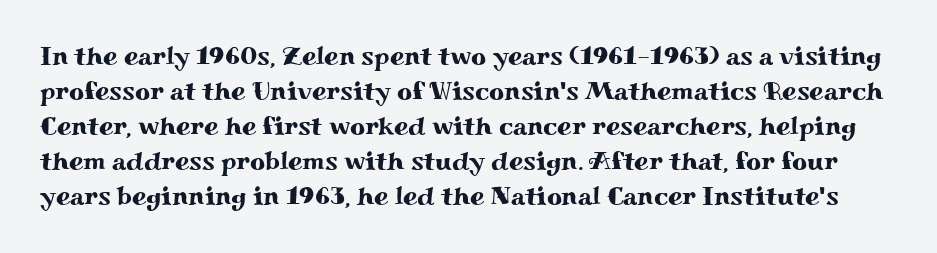
The glyphs are unaccompanied by any horizontal stroke below them. A typesetter would mark this as roman, not italic. How are the letters spaced? Ordinarily, with no added tracking. The lines sit at an ordinary, default distance from one another.
